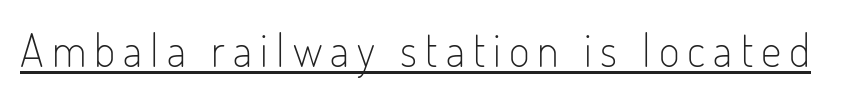
You can tell from the bare stems that sans-serif type was used. Spacing verdict: proportional, widths tailored to each character. Vertical stems look standard width or narrower in stroke. These lines were composed using upright roman letters. You can see a thin bar hugging the bottom of the glyphs.
